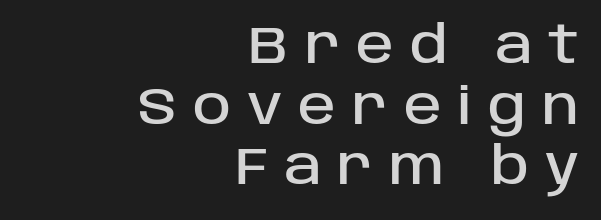
The words here are not underlined. Looks like regular typesetting: each glyph gets only the width it needs. In terms of posture, this sample is upright. The tracking jumps out immediately: characters are airy and widely separated.
